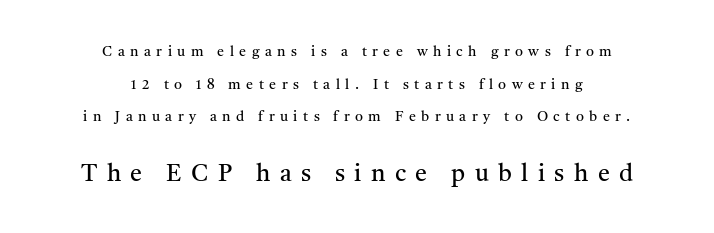
Q: Is the text bold? A: No.
Q: Is the text italic (slanted)? A: No, it is upright.
Q: Is the text underlined? A: No.
Q: How is the paragraph aligned? A: Centered.
Q: Is the spacing between letters normal or unusually wide? A: Unusually wide.
Q: Is the spacing between lines tight, normal or loose? A: Loose.
Q: Which block of text is set in a larger size, the first (top) or the second (bottom)? A: The second (bottom) one.
